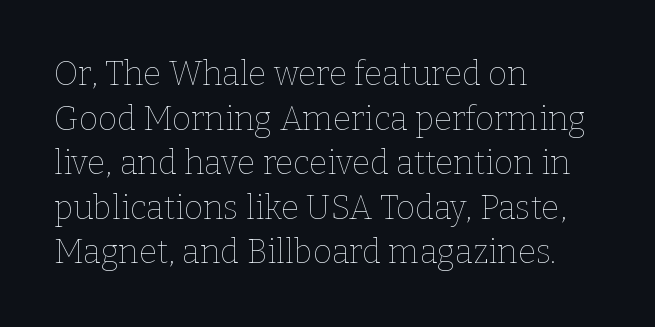
The image shows 33 px thin type, upright; set left-aligned, normal line spacing (1.35x), normal letter spacing, not underlined; low stroke contrast and a medium x-height.
